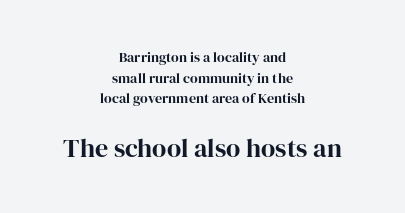
Look at the tracking — it's just the regular setting, nothing added. These lines stack symmetrically, like a column narrowing and widening about its center. Bold? Absolutely — the strokes are thick and heavy. Every character sits straight up, as roman type does. You get the small type first, then a jump to larger type.
